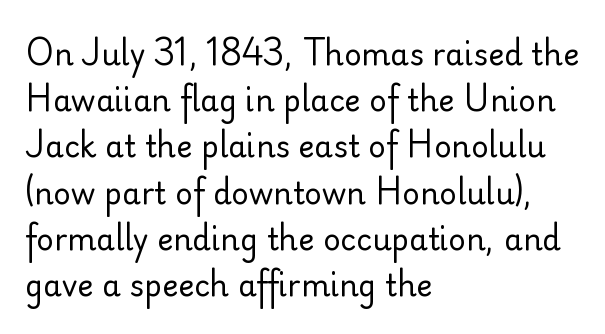
Words appear dense and cohesive because spacing is normal. The passage shown is typed in a proportional face where columns would drift. Stroke mass is kept to a normal reading level or below. The typesetter chose a ragged-right arrangement here. This is sans-serif lettering, the kind often seen on screens and signage.
